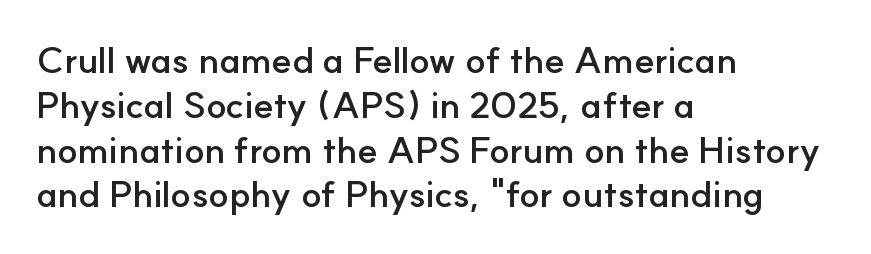
The image shows 37 px semibold sans-serif type, upright; set left-aligned, line spacing 1.21x, normal letter spacing, not underlined; low stroke contrast and a small x-height.
